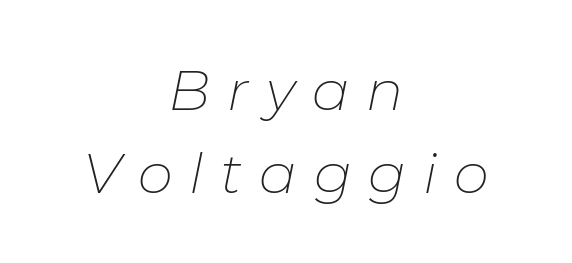
{"italic": "yes", "lean": "right", "slant_degrees": 11, "bold": "no", "weight": "thin", "width": "normal", "stroke_contrast": "low", "x_height": "medium", "monospaced": "no", "underline": "no", "align": "center", "line_spacing": "normal", "line_spacing_ratio": 1.48, "letter_spacing": "wide", "letter_spacing_em": 0.3, "glyph_px": 56}
